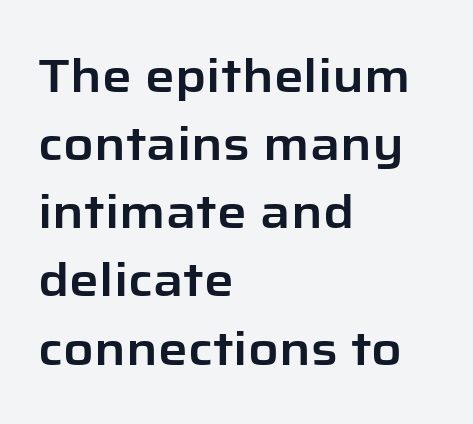
The image shows 47 px sans-serif type, upright; set left-aligned, normal line spacing (1.45x), normal letter spacing, not underlined; low stroke contrast and a medium x-height.
